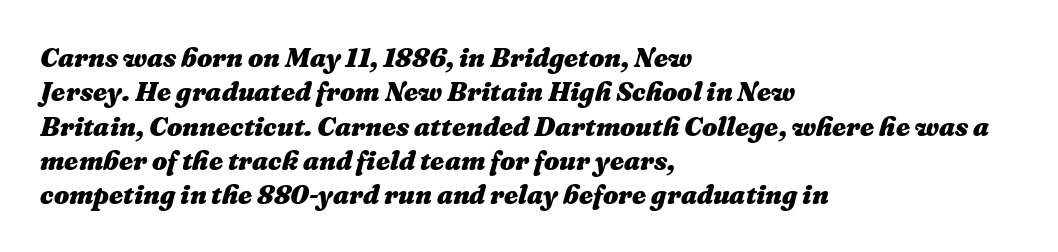
Q: Is the text bold? A: Yes.
Q: Is the text italic (slanted)? A: Yes, it leans right by about 16 degrees.
Q: Is the text underlined? A: No.
Q: How is the paragraph aligned? A: Left-aligned.
Q: Is the spacing between letters normal or unusually wide? A: Normal.
Q: Is the spacing between lines tight, normal or loose? A: Normal.
